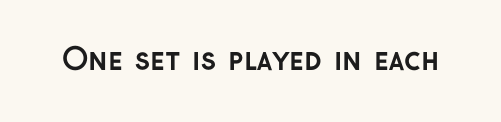
The image shows 30 px semibold sans-serif type, upright; set normal letter spacing, not underlined; low stroke contrast and a medium x-height.
